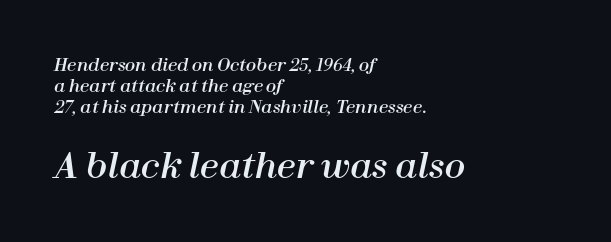
The image shows 34 px text type, italic (leaning right); set left-aligned, normal line spacing (1.25x), normal letter spacing, not underlined; the second (bottom) block is 2.0x larger; high stroke contrast and a medium x-height.
